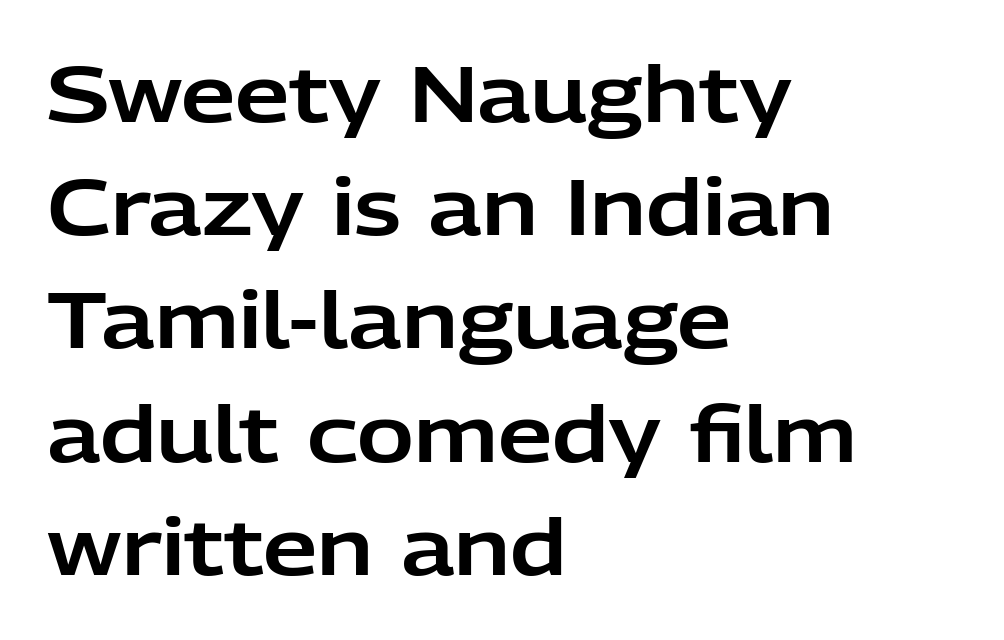
{"serif": "no", "italic": "no", "width": "normal", "stroke_contrast": "low", "x_height": "medium", "monospaced": "no", "underline": "no", "align": "left", "line_spacing": "normal", "line_spacing_ratio": 1.47, "letter_spacing": "normal", "letter_spacing_em": 0.0, "glyph_px": 77}
